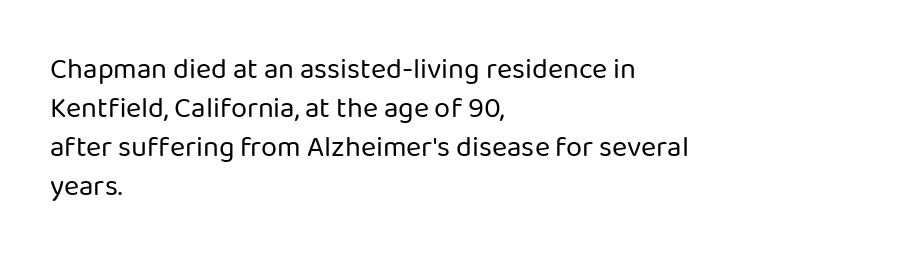
Q: Is the text bold? A: No.
Q: Is the text italic (slanted)? A: No, it is upright.
Q: Is the typeface a serif or a sans-serif typeface? A: Sans-serif.
Q: Is the text underlined? A: No.
Q: How is the paragraph aligned? A: Left-aligned.
Q: Is the spacing between letters normal or unusually wide? A: Normal.
Q: Is the spacing between lines tight, normal or loose? A: Normal.
Q: Width (condensed, normal, or wide)? A: Normal.
Q: Stroke contrast? A: Low.
Q: x-height? A: Medium.
Q: Monospaced? A: No.
